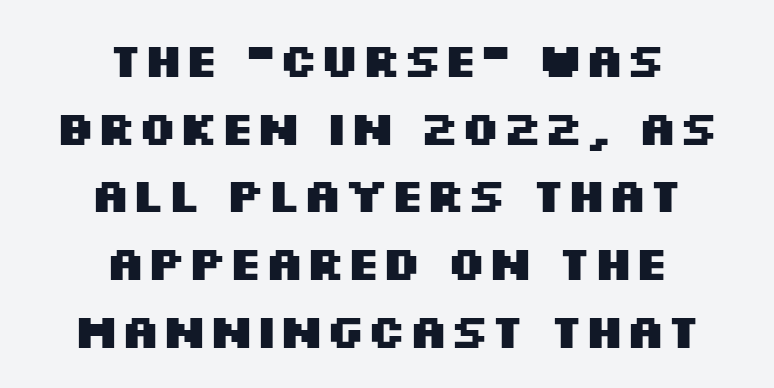
Q: Is the text bold? A: Yes.
Q: Is the text italic (slanted)? A: No, it is upright.
Q: Is the typeface a serif or a sans-serif typeface? A: Sans-serif.
Q: Is the text underlined? A: No.
Q: How is the paragraph aligned? A: Centered.
Q: Is the spacing between letters normal or unusually wide? A: Normal.
Q: Is the spacing between lines tight, normal or loose? A: Normal.
Q: Width (condensed, normal, or wide)? A: Wide.
Q: Stroke contrast? A: Medium.
Q: x-height? A: Large.
Q: Monospaced? A: No.
